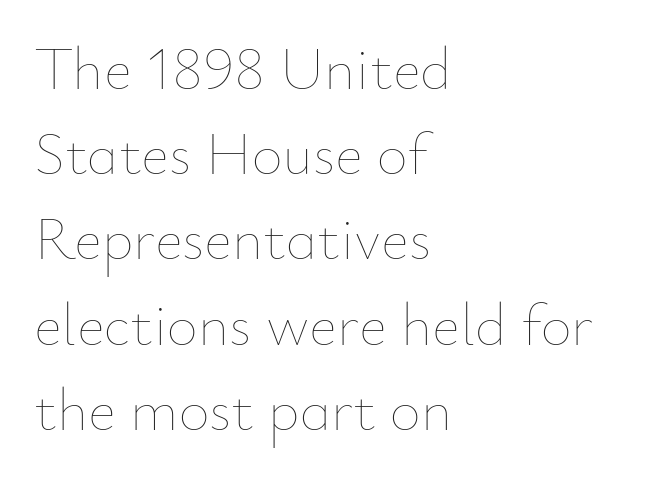
The compositor pushed each line to the left boundary. Letter spacing: default. No word sits above an underline. The face looks like a standard text weight, possibly lighter.
